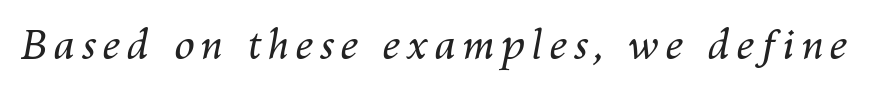
{"italic": "yes", "lean": "right", "slant_degrees": 10, "bold": "no", "weight": "regular", "width": "normal", "stroke_contrast": "medium", "x_height": "medium", "monospaced": "no", "underline": "no", "glyph_px": 41}
